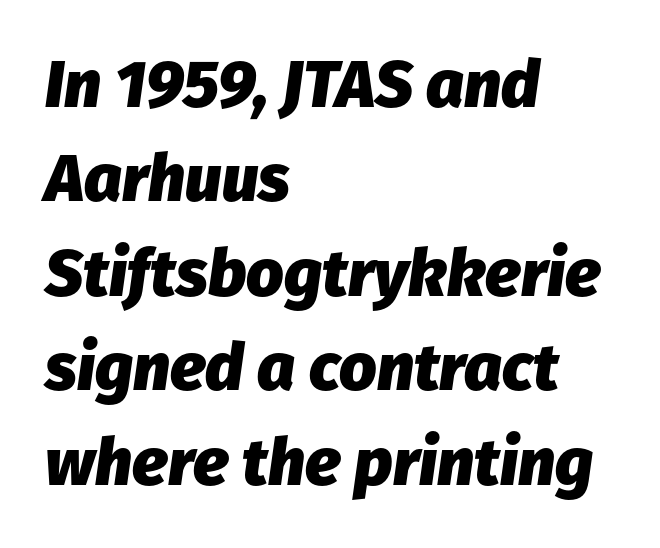
{"italic": "yes", "lean": "right", "slant_degrees": 8, "bold": "yes", "weight": "heavy", "width": "normal", "stroke_contrast": "low", "x_height": "medium", "monospaced": "no", "underline": "no", "align": "left", "line_spacing": "normal", "line_spacing_ratio": 1.43, "letter_spacing": "normal", "letter_spacing_em": 0.0, "glyph_px": 66}
